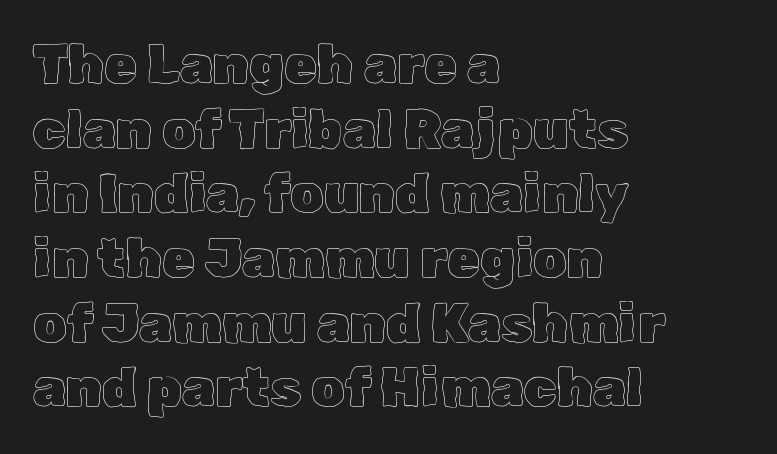
The rag falls on the right side of this text block. A typesetter would mark this as roman, not italic. There is no visible air inserted between adjacent glyphs. Anything drawn beneath the words? Only blank space. A typesetter would call this proportional, since set widths differ per character.
